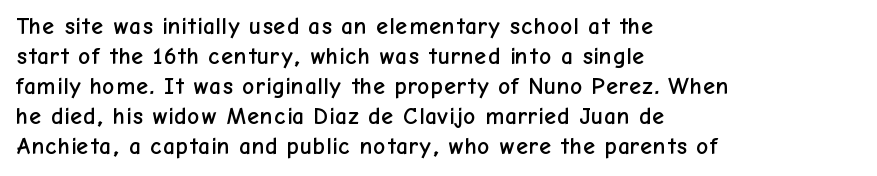
Q: Is the text italic (slanted)? A: No, it is upright.
Q: Is the text underlined? A: No.
Q: How is the paragraph aligned? A: Left-aligned.
Q: Is the spacing between letters normal or unusually wide? A: Normal.
Q: Is the spacing between lines tight, normal or loose? A: Normal.
